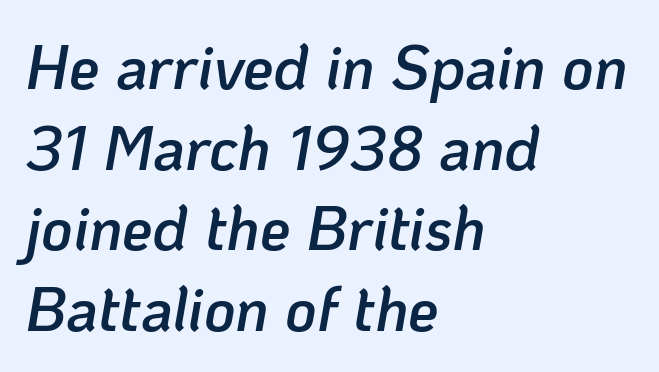
The image shows 61 px semibold type, italic (leaning right); set left-aligned, normal line spacing (1.32x), normal letter spacing, not underlined; low stroke contrast and a medium x-height.
